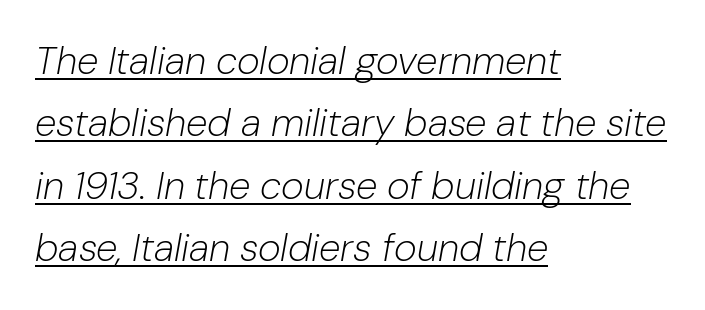
Weight: regular or lighter. Character widths vary here, with narrow letters taking less room than wide ones. Slant detected: the letters are inclined. Like a heading marked for emphasis, these lines bear an underscore.
